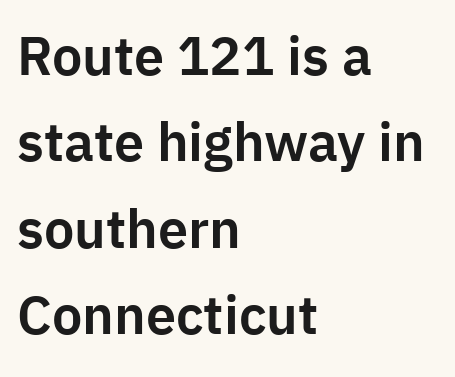
{"serif": "no", "italic": "no", "width": "normal", "stroke_contrast": "low", "x_height": "medium", "monospaced": "no", "underline": "no", "align": "left", "line_spacing": "normal", "line_spacing_ratio": 1.6, "letter_spacing": "normal", "letter_spacing_em": 0.0, "glyph_px": 54}
